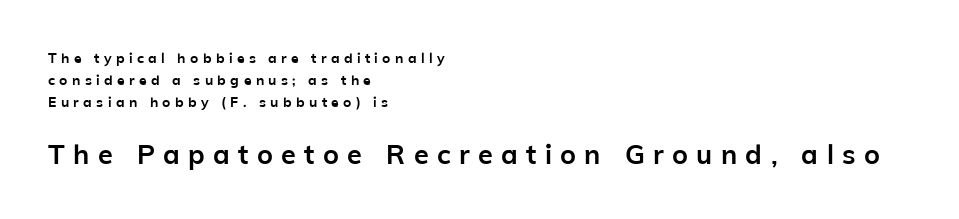
Q: Is the text bold? A: Yes.
Q: Is the text italic (slanted)? A: No, it is upright.
Q: Is the text underlined? A: No.
Q: How is the paragraph aligned? A: Left-aligned.
Q: Is the spacing between letters normal or unusually wide? A: Unusually wide.
Q: Is the spacing between lines tight, normal or loose? A: Normal.
Q: Which block of text is set in a larger size, the first (top) or the second (bottom)? A: The second (bottom) one.
